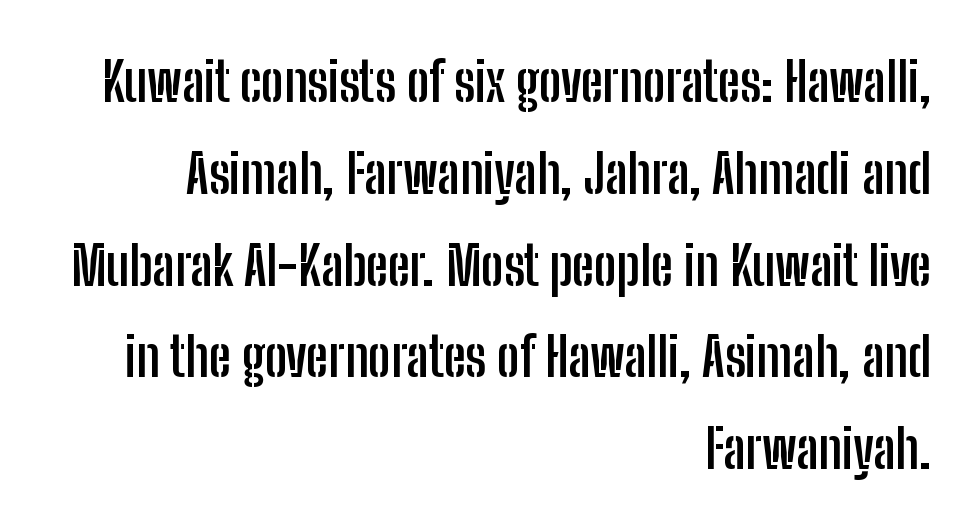
{"serif": "no", "italic": "no", "bold": "yes", "weight": "semibold", "width": "condensed", "stroke_contrast": "low", "x_height": "medium", "monospaced": "no", "underline": "no", "align": "right", "line_spacing": "normal", "line_spacing_ratio": 1.7, "letter_spacing": "normal", "letter_spacing_em": 0.0, "glyph_px": 54}
